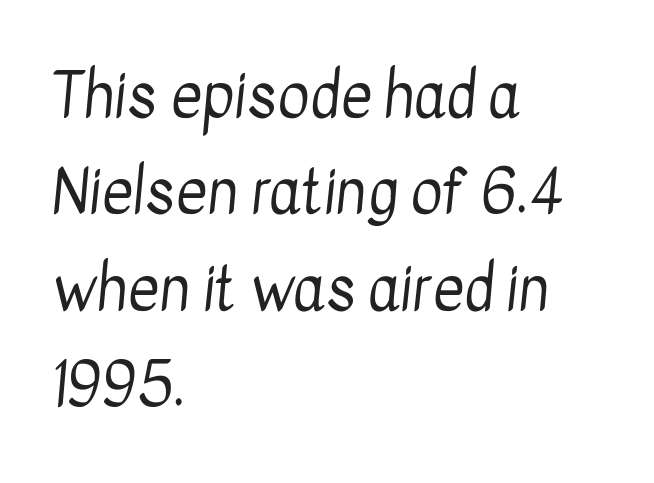
The block of text has a typical density, with ordinary space between rows. A student would call this left alignment; a typographer would say flush left, rag right. The characters are drawn with everyday or finer stroke widths. The rendering shows plain stroke endings on the letterforms — a sans-serif design. Descender tails drop into unmarked territory. Each word holds together tightly as a unit, with standard inter-letter gaps.
